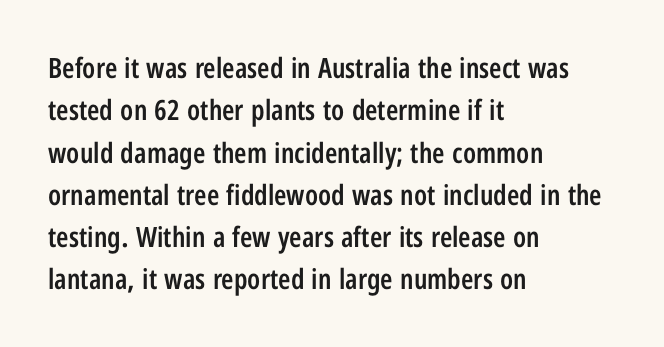
The image shows 28 px semibold, condensed sans-serif type, upright; set left-aligned, normal line spacing (1.51x), normal letter spacing, not underlined; low stroke contrast and a medium x-height.
